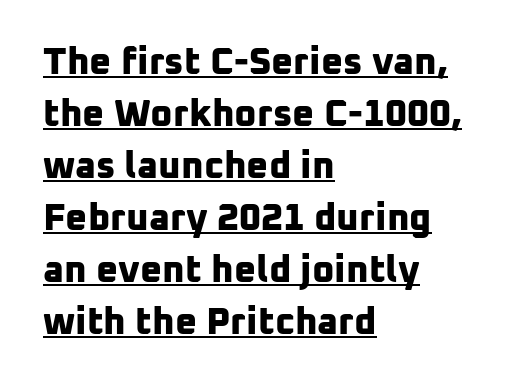
The glyphs have the mass of a bold cut. The string is rendered with underlining switched on. Think of a printed novel: that variable character pitch is what you see here. Casual observation: everything's shoved over to the left.
